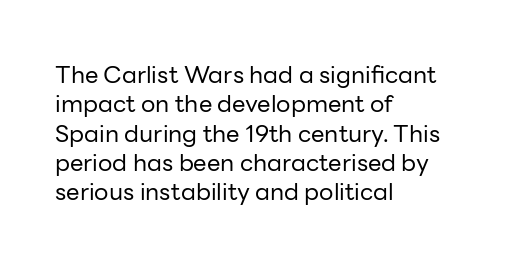
{"italic": "no", "bold": "no", "underline": "no", "align": "left", "line_spacing_ratio": 1.22, "letter_spacing": "normal", "letter_spacing_em": 0.0, "glyph_px": 24}
